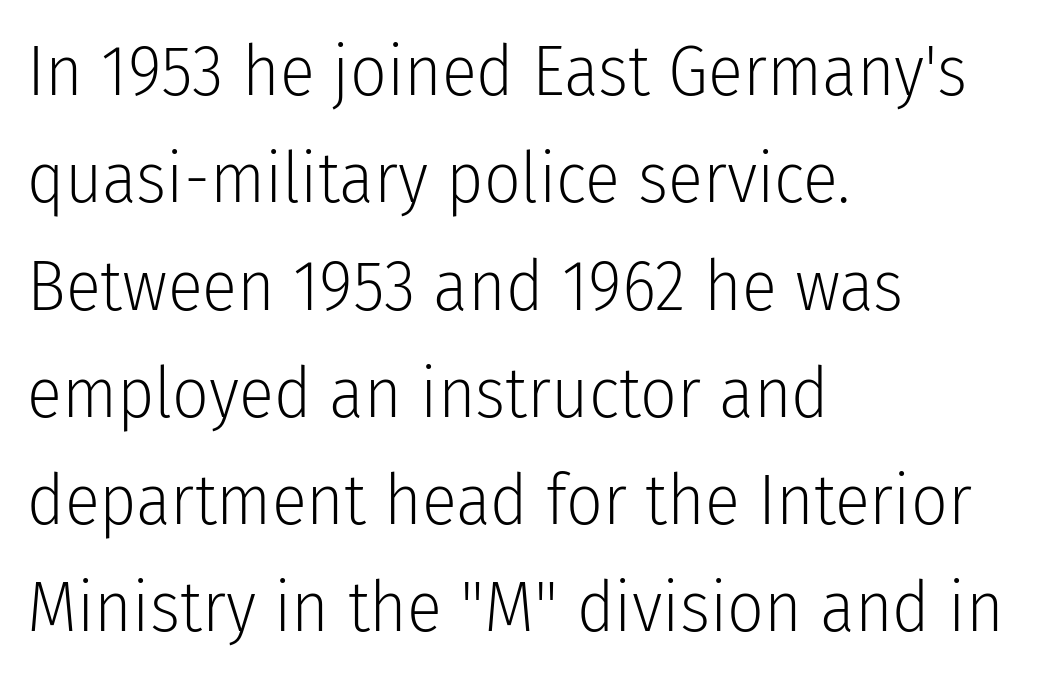
{"serif": "no", "italic": "no", "bold": "no", "weight": "light", "width": "condensed", "stroke_contrast": "low", "x_height": "medium", "monospaced": "no", "underline": "no", "align": "left", "line_spacing": "normal", "line_spacing_ratio": 1.49, "letter_spacing": "normal", "letter_spacing_em": 0.0, "glyph_px": 72}
